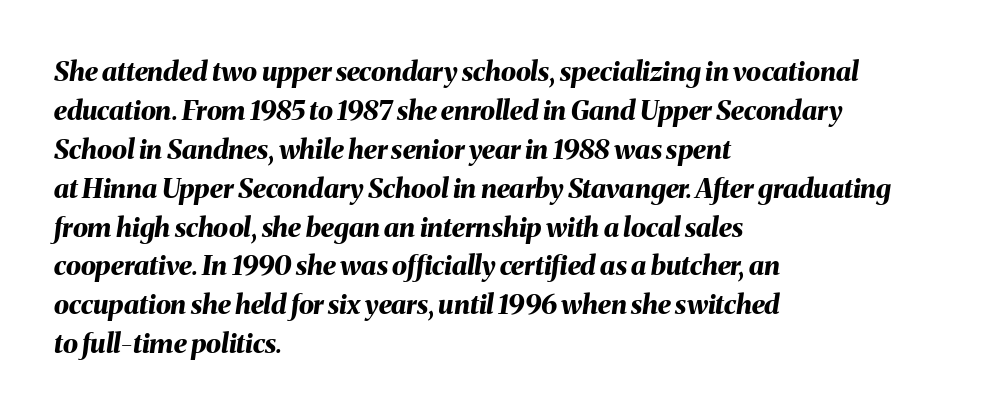
{"italic": "yes", "lean": "right", "slant_degrees": 8, "bold": "yes", "underline": "no", "align": "left", "line_spacing": "normal", "line_spacing_ratio": 1.44, "letter_spacing": "normal", "letter_spacing_em": 0.0, "glyph_px": 27}
